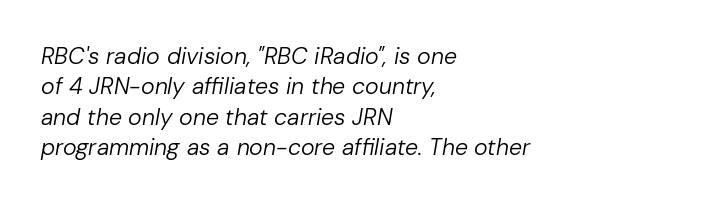
Q: Is the text bold? A: No.
Q: Is the text italic (slanted)? A: Yes, it leans right by about 10 degrees.
Q: Is the text underlined? A: No.
Q: How is the paragraph aligned? A: Left-aligned.
Q: Is the spacing between letters normal or unusually wide? A: Normal.
Q: Is the spacing between lines tight, normal or loose? A: Normal.
